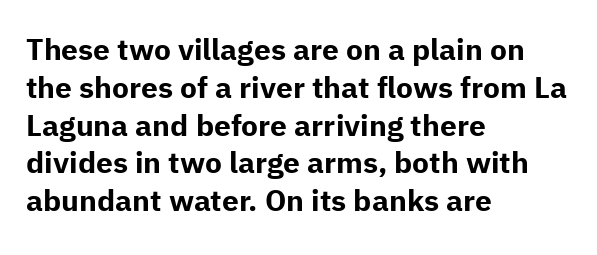
The rendering uses natural spacing where letterforms have individual widths. The glyphs have the mass of a bold cut. The letters stand upright; this is a roman face. Line spacing here is normal.
